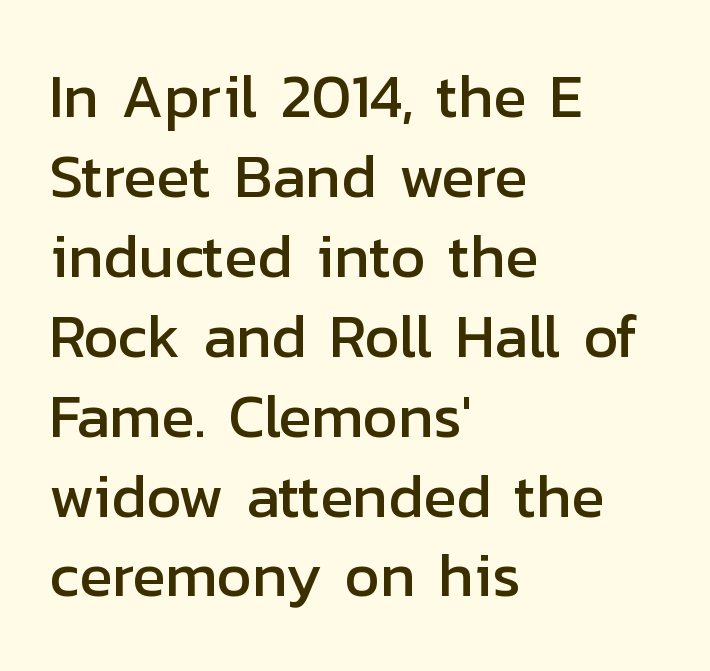
Q: Is the text italic (slanted)? A: No, it is upright.
Q: Is the typeface a serif or a sans-serif typeface? A: Sans-serif.
Q: Is the text underlined? A: No.
Q: How is the paragraph aligned? A: Left-aligned.
Q: Is the spacing between letters normal or unusually wide? A: Normal.
Q: Is the spacing between lines tight, normal or loose? A: Normal.
Q: Width (condensed, normal, or wide)? A: Normal.
Q: Stroke contrast? A: Low.
Q: x-height? A: Medium.
Q: Monospaced? A: No.
